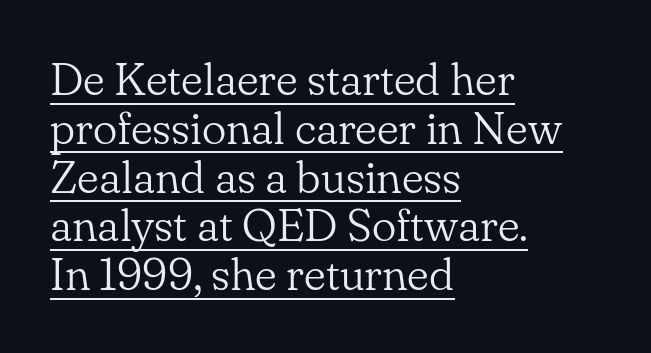
The image shows 46 px light serif type, upright; set left-aligned, tight line spacing (1.06x), normal letter spacing, underlined; low stroke contrast and a small x-height.
